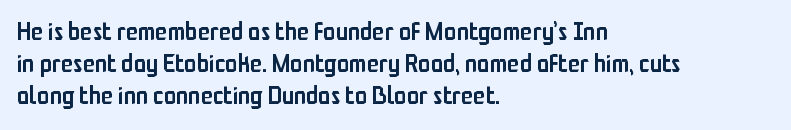
{"italic": "no", "bold": "semi", "underline": "no", "align": "left", "line_spacing": "normal", "line_spacing_ratio": 1.29, "letter_spacing": "normal", "letter_spacing_em": 0.0, "glyph_px": 25}
